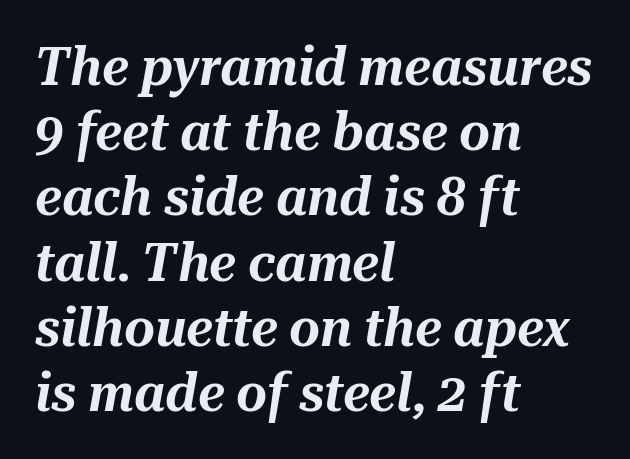
The image shows 53 px text type, italic (leaning right); set left-aligned, line spacing 1.23x, normal letter spacing, not underlined; medium stroke contrast and a medium x-height.
